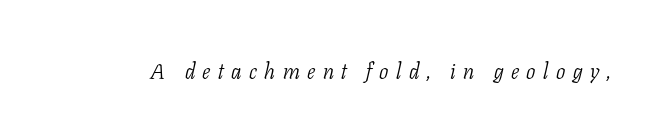
You can tell it's italic because the verticals aren't actually vertical. Only glyphs here, with clear space below each row. The face used here is rendered with a markedly widened letterfit. The passage shown is not bold in any degree.
